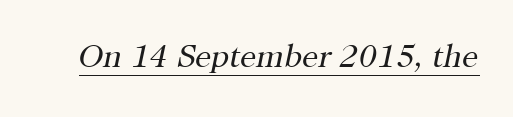
Q: Is the text bold? A: No.
Q: Is the text italic (slanted)? A: Yes, it leans right by about 12 degrees.
Q: Is the typeface a serif or a sans-serif typeface? A: Serif.
Q: Is the text underlined? A: Yes.
Q: Is the spacing between letters normal or unusually wide? A: Normal.
Q: Width (condensed, normal, or wide)? A: Normal.
Q: Stroke contrast? A: High.
Q: x-height? A: Medium.
Q: Monospaced? A: No.
